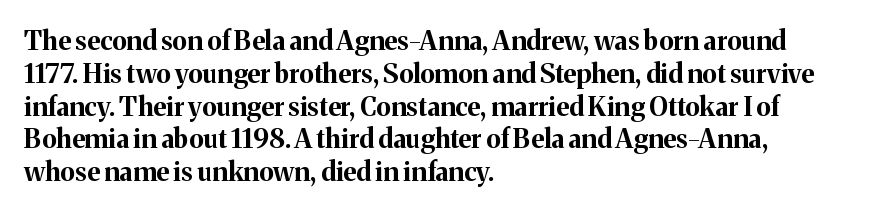
The image shows 26 px bold type, upright; set left-aligned, normal line spacing (1.26x), normal letter spacing, not underlined.
